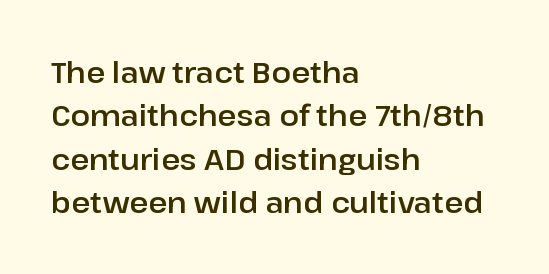
Q: Is the text italic (slanted)? A: No, it is upright.
Q: Is the typeface a serif or a sans-serif typeface? A: Sans-serif.
Q: Is the text underlined? A: No.
Q: How is the paragraph aligned? A: Left-aligned.
Q: Is the spacing between letters normal or unusually wide? A: Normal.
Q: Is the spacing between lines tight, normal or loose? A: Normal.
Q: Width (condensed, normal, or wide)? A: Normal.
Q: Stroke contrast? A: Low.
Q: x-height? A: Medium.
Q: Monospaced? A: No.
